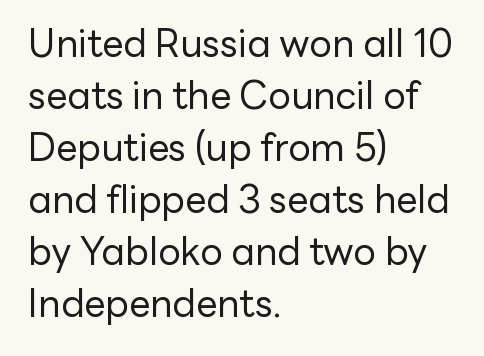
{"serif": "no", "italic": "no", "bold": "no", "weight": "regular", "width": "normal", "stroke_contrast": "low", "x_height": "medium", "monospaced": "no", "underline": "no", "align": "left", "line_spacing": "normal", "line_spacing_ratio": 1.37, "letter_spacing": "normal", "letter_spacing_em": 0.0, "glyph_px": 38}
